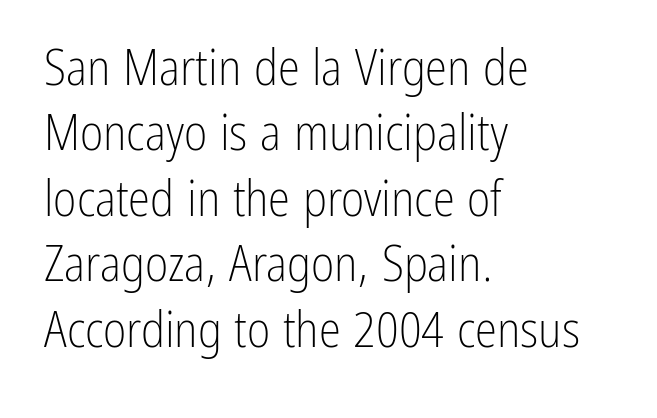
The image shows 50 px light, condensed sans-serif type, upright; set left-aligned, normal line spacing (1.31x), normal letter spacing, not underlined; low stroke contrast and a medium x-height.
